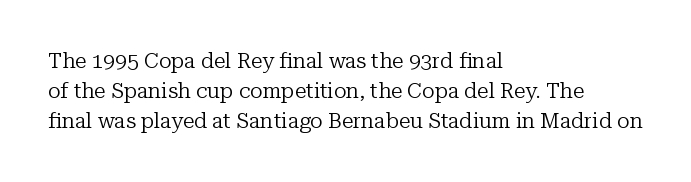
Quick note: interline space is typical. Nothing unusual about the tracking: characters are spaced as the font intends. Unmarked baselines from the first word to the last. No italicization has been applied; the sample stays upright.
